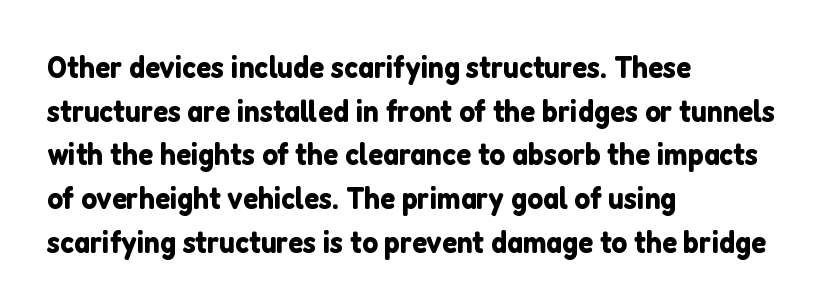
The image shows 31 px sans-serif type, upright; set left-aligned, normal line spacing (1.41x), normal letter spacing, not underlined; low stroke contrast and a medium x-height.
